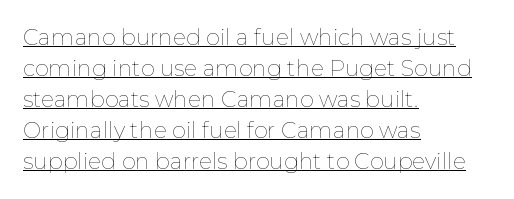
{"italic": "no", "bold": "no", "underline": "yes", "align": "left", "line_spacing": "normal", "line_spacing_ratio": 1.41, "letter_spacing": "normal", "letter_spacing_em": 0.0, "glyph_px": 22}
